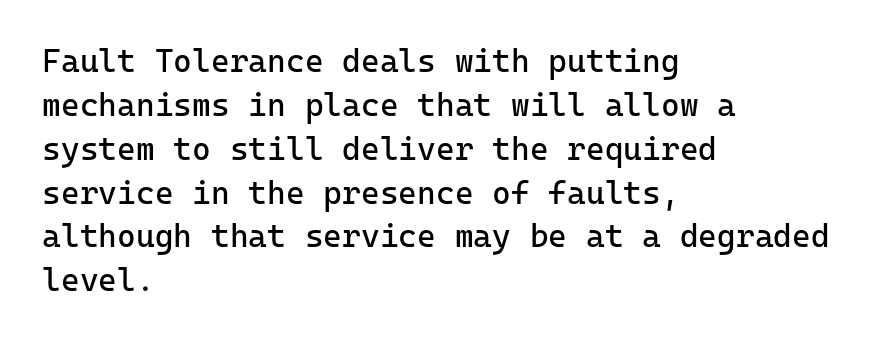
Notice how the passage keeps a crisp vertical edge on the left only. You could count columns in this text — the font is strictly monospaced. Weight: not bold — regular or lighter. The space directly below the letters is spotless. The space between consecutive lines is moderate. Nope, no serifs anywhere on these letters.
